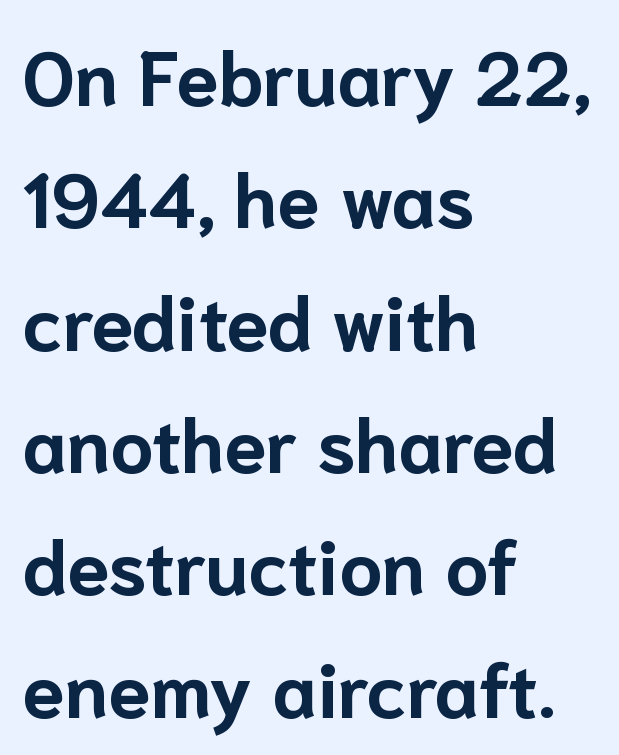
{"serif": "no", "italic": "no", "bold": "yes", "weight": "bold", "width": "normal", "stroke_contrast": "low", "x_height": "medium", "monospaced": "no", "underline": "no", "align": "left", "line_spacing": "normal", "line_spacing_ratio": 1.61, "letter_spacing": "normal", "letter_spacing_em": 0.0, "glyph_px": 76}
